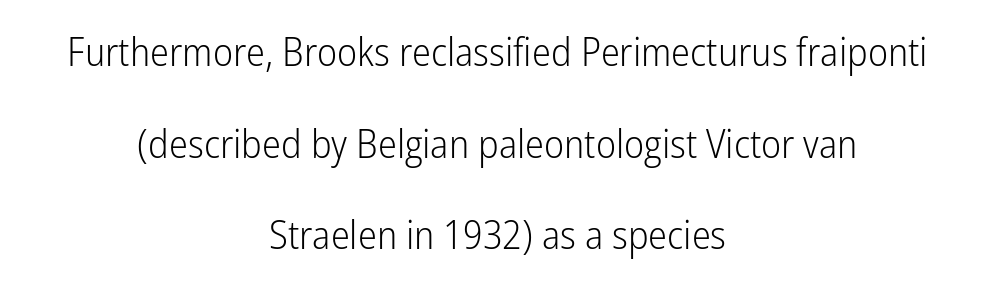
The image shows 40 px light, condensed sans-serif type, upright; set centered, loose line spacing (2.29x), normal letter spacing, not underlined; low stroke contrast and a medium x-height.
